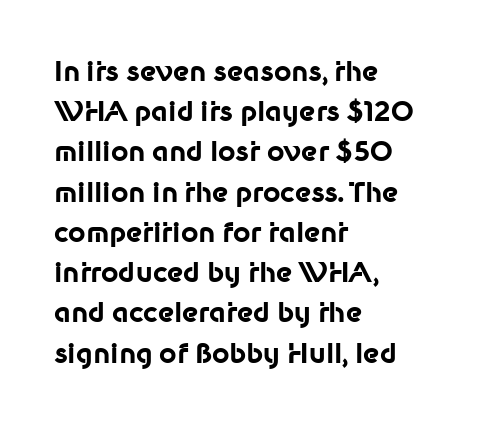
Q: Is the text bold? A: Yes.
Q: Is the text italic (slanted)? A: No, it is upright.
Q: Is the text underlined? A: No.
Q: How is the paragraph aligned? A: Left-aligned.
Q: Is the spacing between letters normal or unusually wide? A: Normal.
Q: Is the spacing between lines tight, normal or loose? A: Normal.
